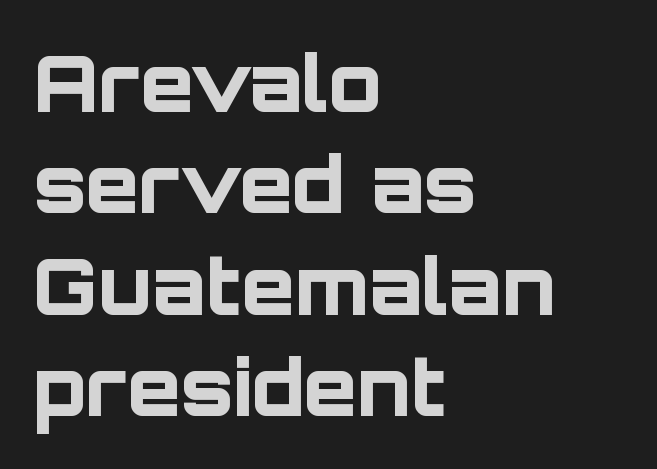
The image shows 78 px bold sans-serif type, upright; set left-aligned, normal line spacing (1.3x), normal letter spacing, not underlined; low stroke contrast and a large x-height.
